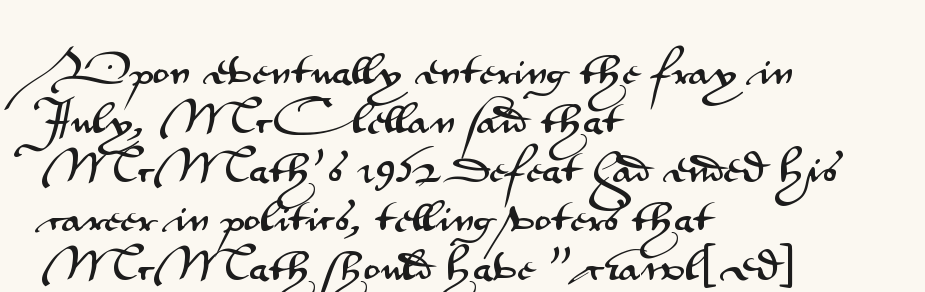
{"serif": "no", "width": "wide", "stroke_contrast": "medium", "x_height": "small", "monospaced": "no", "underline": "no", "align": "left", "line_spacing": "normal", "line_spacing_ratio": 1.4, "letter_spacing": "normal", "letter_spacing_em": 0.0, "glyph_px": 35}
